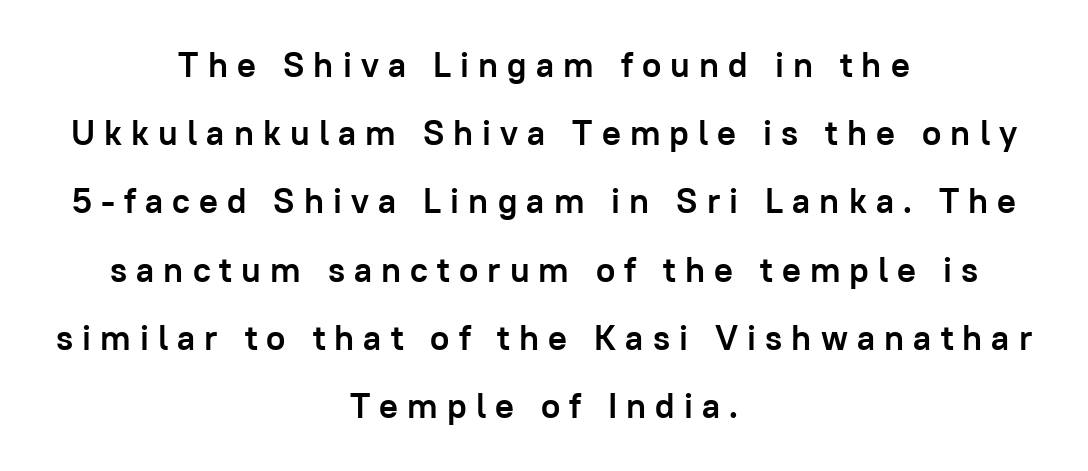
Q: Is the text bold? A: Yes.
Q: Is the text italic (slanted)? A: No, it is upright.
Q: Is the typeface a serif or a sans-serif typeface? A: Sans-serif.
Q: Is the text underlined? A: No.
Q: How is the paragraph aligned? A: Centered.
Q: Is the spacing between letters normal or unusually wide? A: Unusually wide.
Q: Is the spacing between lines tight, normal or loose? A: Loose.
Q: Width (condensed, normal, or wide)? A: Normal.
Q: Stroke contrast? A: Low.
Q: x-height? A: Medium.
Q: Monospaced? A: No.
